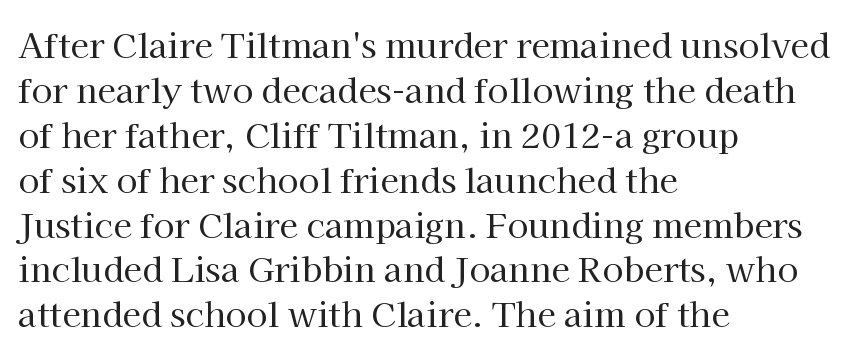
{"serif": "yes", "italic": "no", "bold": "no", "weight": "regular", "width": "normal", "stroke_contrast": "high", "x_height": "medium", "monospaced": "no", "underline": "no", "align": "left", "line_spacing": "normal", "line_spacing_ratio": 1.32, "letter_spacing": "normal", "letter_spacing_em": 0.0, "glyph_px": 34}
